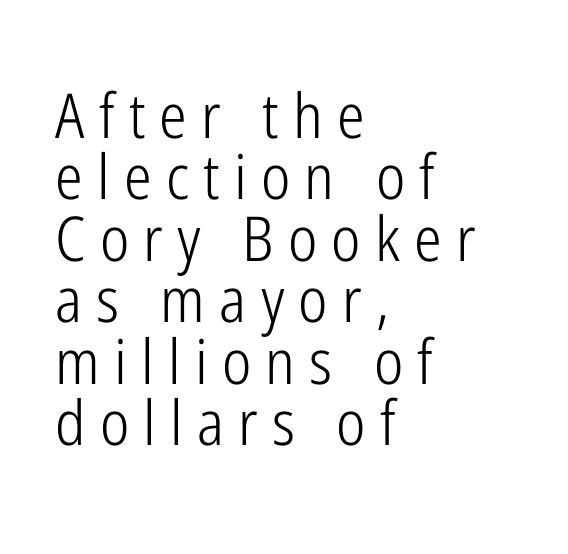
Q: Is the text bold? A: No.
Q: Is the text italic (slanted)? A: No, it is upright.
Q: Is the typeface a serif or a sans-serif typeface? A: Sans-serif.
Q: Is the text underlined? A: No.
Q: How is the paragraph aligned? A: Left-aligned.
Q: Is the spacing between letters normal or unusually wide? A: Unusually wide.
Q: Is the spacing between lines tight, normal or loose? A: Tight.
Q: Width (condensed, normal, or wide)? A: Condensed.
Q: Stroke contrast? A: Low.
Q: x-height? A: Medium.
Q: Monospaced? A: No.
